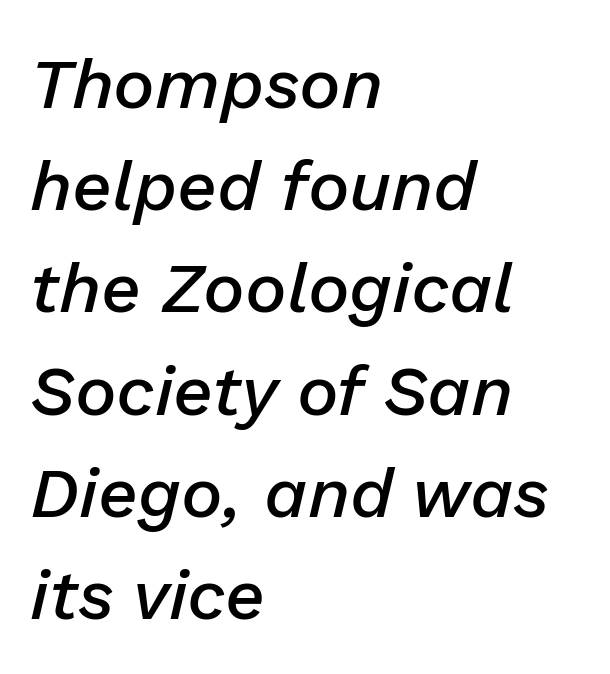
Q: Is the text bold? A: Semi-bold.
Q: Is the text italic (slanted)? A: Yes, it leans right by about 13 degrees.
Q: Is the text underlined? A: No.
Q: How is the paragraph aligned? A: Left-aligned.
Q: Is the spacing between letters normal or unusually wide? A: Normal.
Q: Is the spacing between lines tight, normal or loose? A: Normal.
Q: Width (condensed, normal, or wide)? A: Normal.
Q: Stroke contrast? A: Low.
Q: x-height? A: Medium.
Q: Monospaced? A: No.
